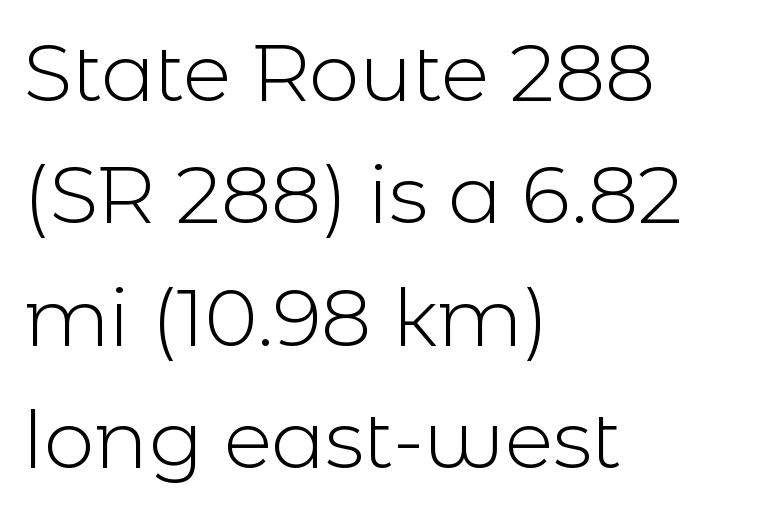
Each new line begins a customary step beneath the previous one. The rendering uses natural spacing where letterforms have individual widths. The letterforms sit at book weight or below. The rag falls on the right side of this text block. When letters stand straight like this, we call the style roman or upright. Compared with typical body copy, the letter spacing here is the same.
